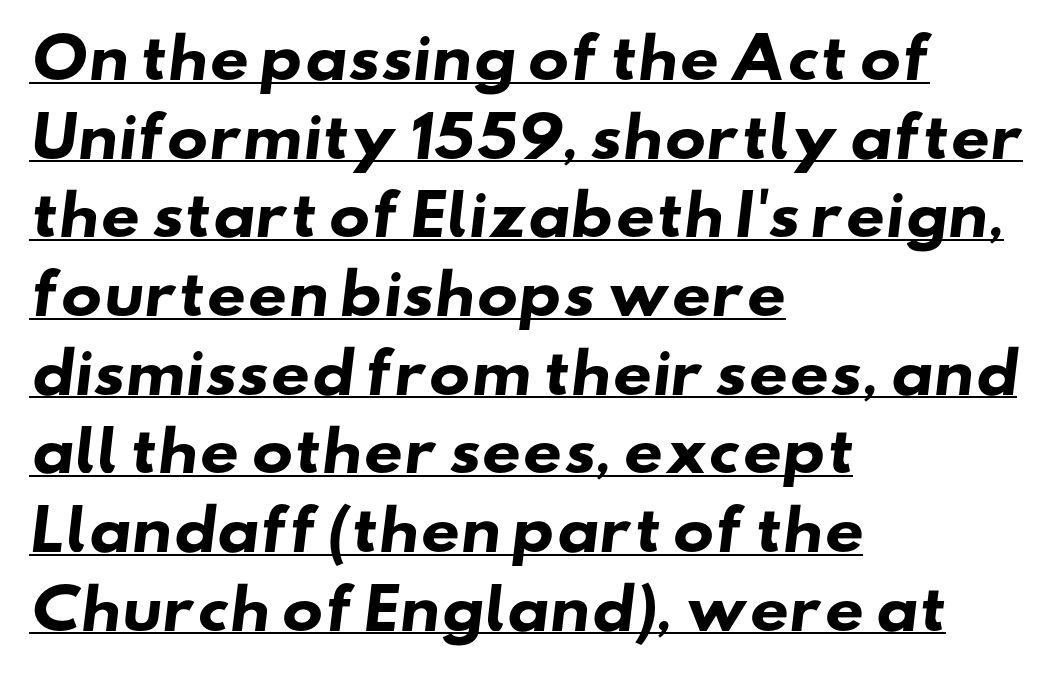
Q: Is the text bold? A: Yes.
Q: Is the typeface a serif or a sans-serif typeface? A: Sans-serif.
Q: Is the text underlined? A: Yes.
Q: How is the paragraph aligned? A: Left-aligned.
Q: Is the spacing between letters normal or unusually wide? A: Normal.
Q: Is the spacing between lines tight, normal or loose? A: Normal.
Q: Width (condensed, normal, or wide)? A: Wide.
Q: Stroke contrast? A: Low.
Q: x-height? A: Small.
Q: Monospaced? A: No.
